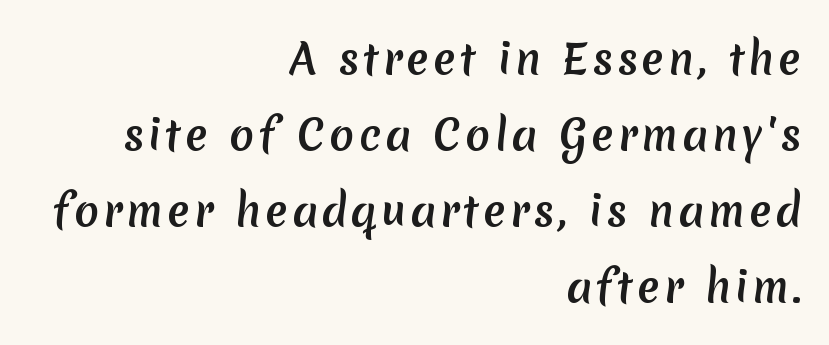
The image shows 41 px sans-serif type; set right-aligned, line spacing 1.85x, not underlined; medium stroke contrast and a medium x-height.
